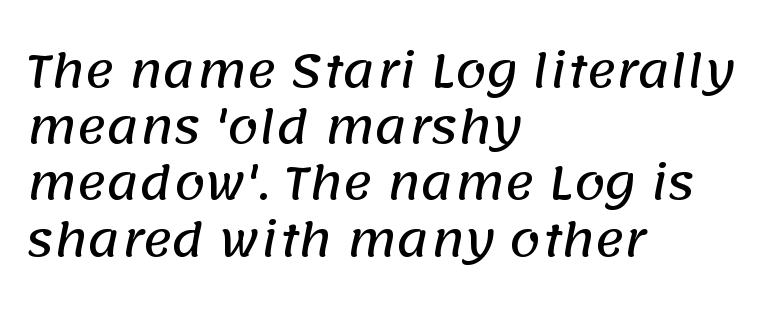
Q: Is the typeface a serif or a sans-serif typeface? A: Sans-serif.
Q: Is the text underlined? A: No.
Q: How is the paragraph aligned? A: Left-aligned.
Q: Is the spacing between letters normal or unusually wide? A: Normal.
Q: Is the spacing between lines tight, normal or loose? A: Normal.
Q: Width (condensed, normal, or wide)? A: Normal.
Q: Stroke contrast? A: Low.
Q: x-height? A: Large.
Q: Monospaced? A: No.
